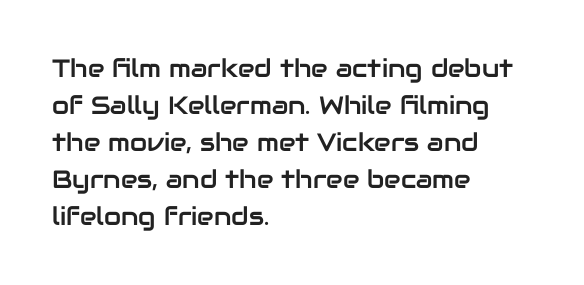
The space beneath each line is pristine and unruled. Compared with typical paragraphs, the rows here are spaced about the same. Notice how the passage keeps a crisp vertical edge on the left only. Short note: letters normally spaced.
